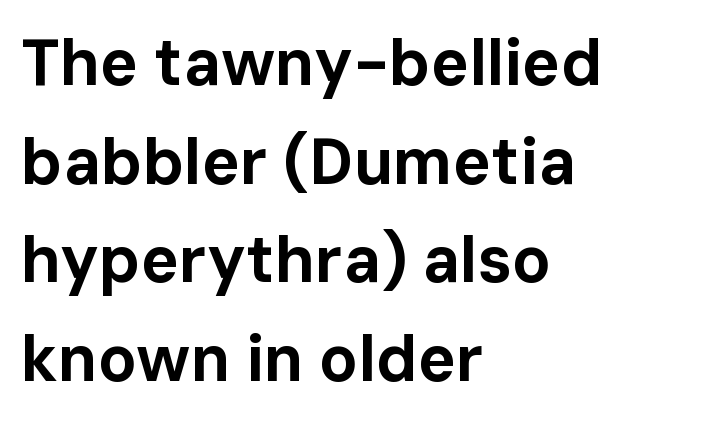
{"serif": "no", "italic": "no", "bold": "yes", "weight": "bold", "width": "normal", "stroke_contrast": "low", "x_height": "medium", "monospaced": "no", "underline": "no", "align": "left", "line_spacing": "normal", "line_spacing_ratio": 1.54, "letter_spacing": "normal", "letter_spacing_em": 0.0, "glyph_px": 64}
